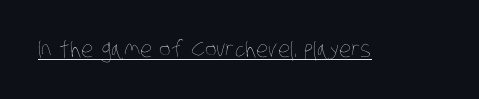
Q: Is the text bold? A: No.
Q: Is the text underlined? A: Yes.
Q: Is the spacing between letters normal or unusually wide? A: Normal.
